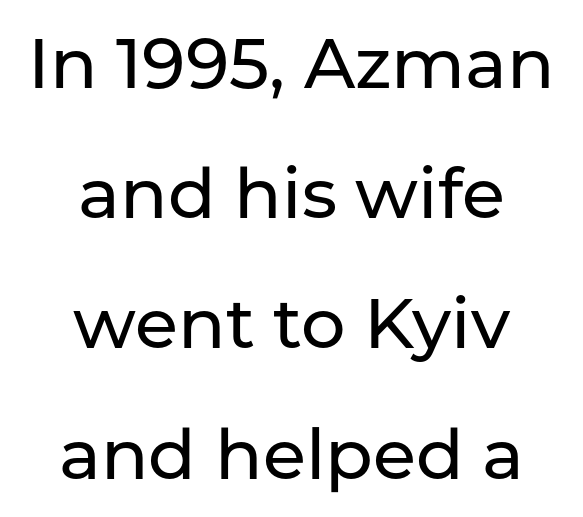
The image shows 70 px sans-serif type, upright; set centered, line spacing 1.86x, normal letter spacing, not underlined; low stroke contrast and a medium x-height.
